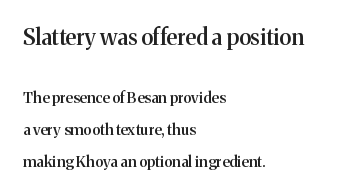
Glance below the letters and you will spot only blank space. Summary of vertical rhythm: relaxed, with wide interline spacing. Designer's note — italics off, roman on. The rendering anchors every line to the left-hand side. The letters are semibold — heavier than regular but short of a full bold.
